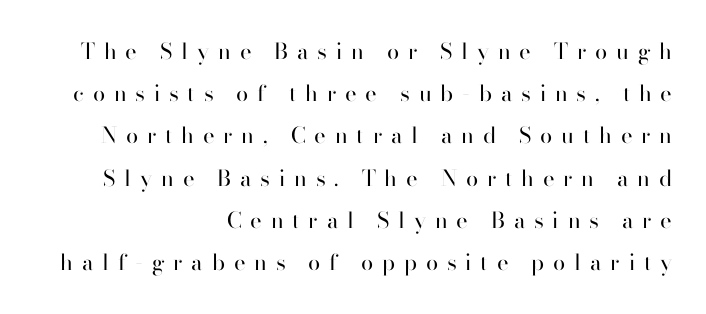
The paragraph has a hard right edge and a soft left edge. Loosely led — the rows are spread out. The weight tops out at a normal text grade. Inter-character spacing is expanded well beyond the font's built-in metrics. Just letters on the line, the space beneath them empty.
